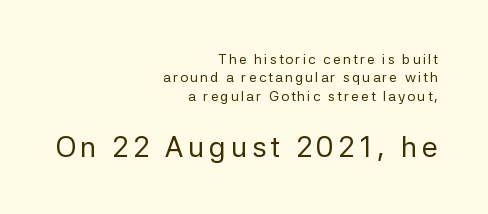
In terms of letterform style, serifs are entirely absent. Baseline-to-baseline distance is the conventional proportion of letter height. Weight: regular or lighter. The string is rendered with underlining switched off. Every character sits straight up, as roman type does. The face used here is proportionally spaced, like ordinary book or web type.
